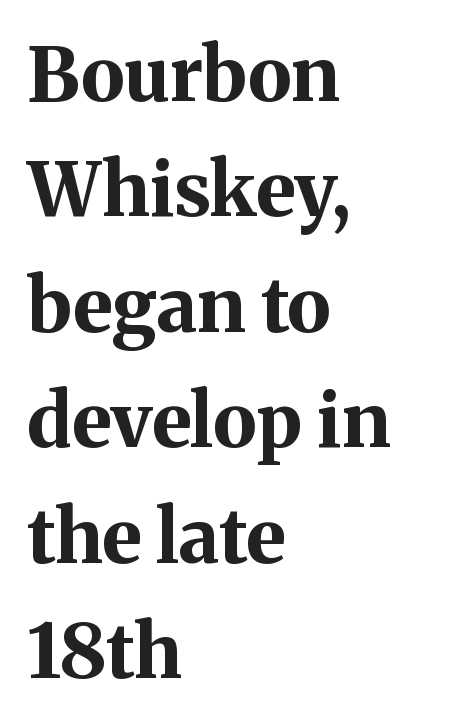
The image shows 75 px bold serif type, upright; set left-aligned, normal line spacing (1.54x), normal letter spacing, not underlined; medium stroke contrast and a medium x-height.
